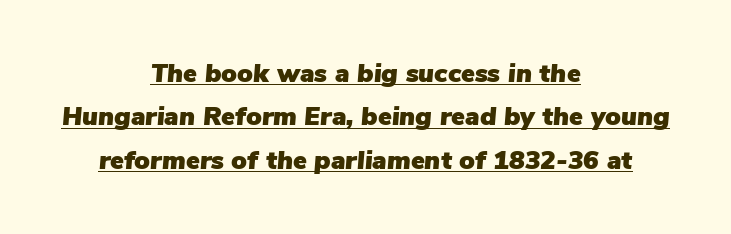
Leftover space on each line is divided equally before and after the words. A baseline rule has been typeset under these characters. The line-height multiplier appears to be the usual default. Notice how the stems are inclined rather than vertical — that's the hallmark of italics. Compared with typical body copy, the letter spacing here is the same.
